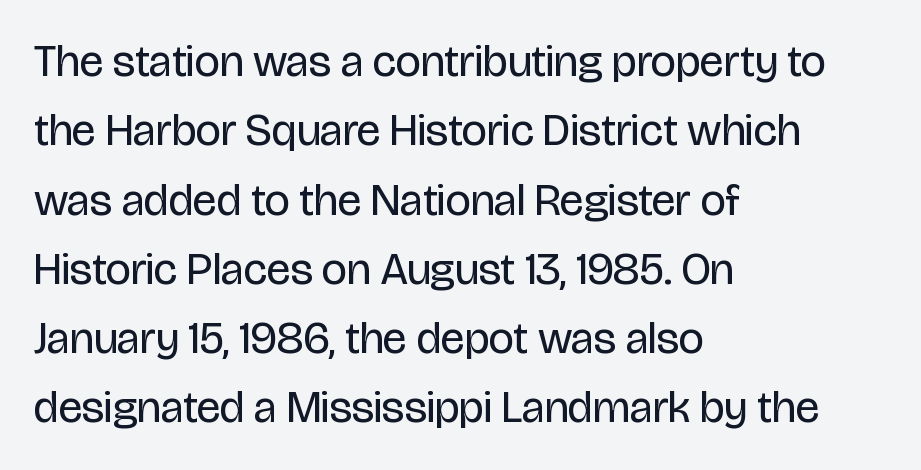
A roman cut, with each character standing at attention. Casual observation: everything's shoved over to the left. Type style note: lacks serifs. Nothing unusual about the tracking: characters are spaced as the font intends. Note the varied advance widths — an 'i' is clearly narrower than an 'm'.
